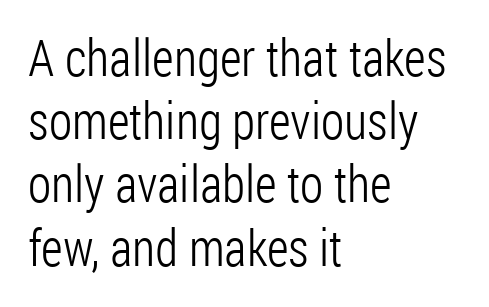
The specimen omits any rule beneath the text block's lines. Quick note: not italic, upright. Ink coverage per letter is moderate at most. Varying glyph widths throughout — classic text-font behaviour. Words appear dense and cohesive because spacing is normal.
